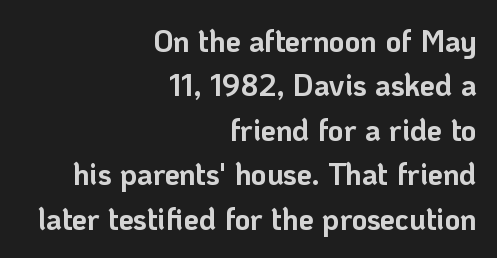
The image shows 30 px bold sans-serif type, upright; set right-aligned, normal line spacing (1.48x), normal letter spacing, not underlined; low stroke contrast and a medium x-height.
